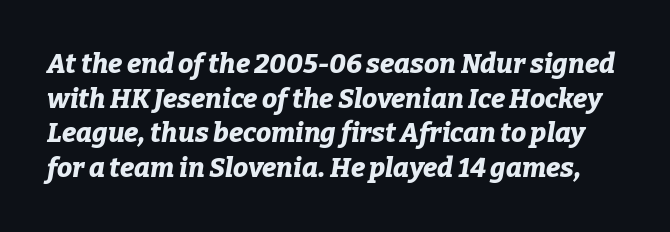
Q: Is the text bold? A: Yes.
Q: Is the text italic (slanted)? A: Yes, it leans right by about 9 degrees.
Q: Is the text underlined? A: No.
Q: Is the spacing between letters normal or unusually wide? A: Normal.
Q: Is the spacing between lines tight, normal or loose? A: Normal.
